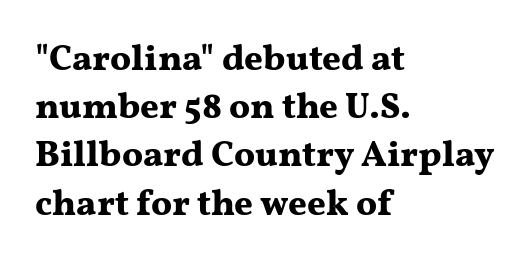
Decoration check: the copy has no underline. Line spacing here is normal. Tall strokes in this sample are plumb rather than angled. Look at the stroke-to-counter ratio: heavy, a bold. Glyph-to-glyph distance matches everyday printed text.
